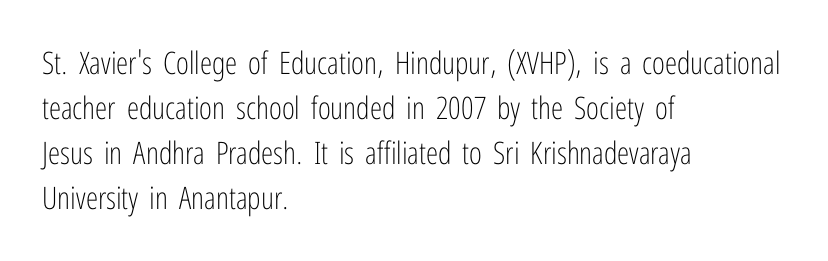
{"serif": "no", "italic": "no", "bold": "no", "weight": "light", "width": "condensed", "stroke_contrast": "low", "x_height": "medium", "monospaced": "no", "underline": "no", "align": "left", "line_spacing": "normal", "line_spacing_ratio": 1.45, "letter_spacing": "normal", "letter_spacing_em": 0.0, "glyph_px": 31}
